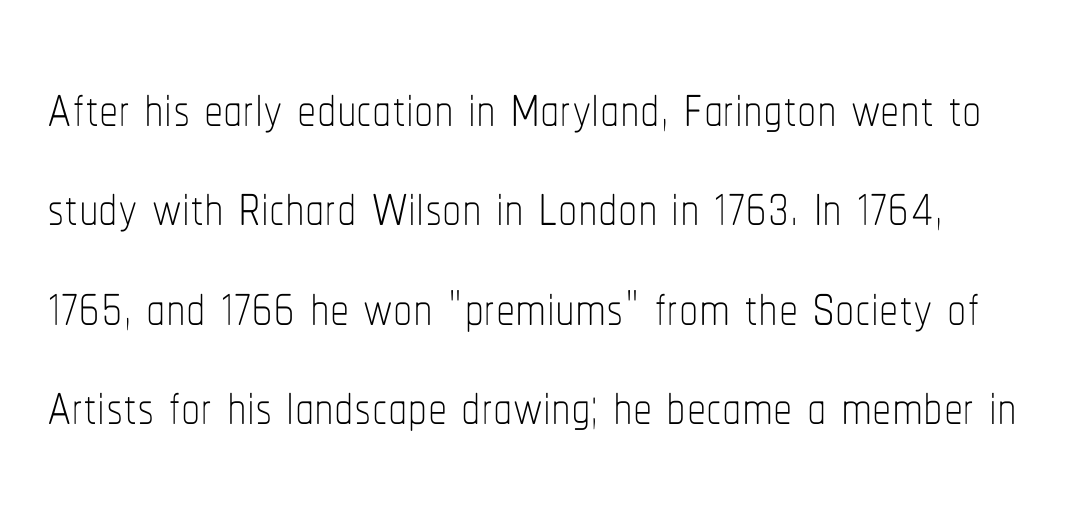
Q: Is the text bold? A: No.
Q: Is the text italic (slanted)? A: No, it is upright.
Q: Is the text underlined? A: No.
Q: Is the spacing between letters normal or unusually wide? A: Normal.
Q: Is the spacing between lines tight, normal or loose? A: Normal.
Q: Width (condensed, normal, or wide)? A: Condensed.
Q: Stroke contrast? A: Low.
Q: x-height? A: Medium.
Q: Monospaced? A: No.
